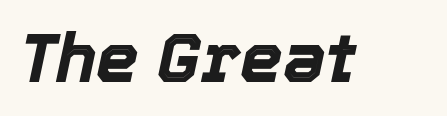
The image shows 68 px bold type, italic (leaning right); set normal letter spacing, not underlined; a medium x-height.
